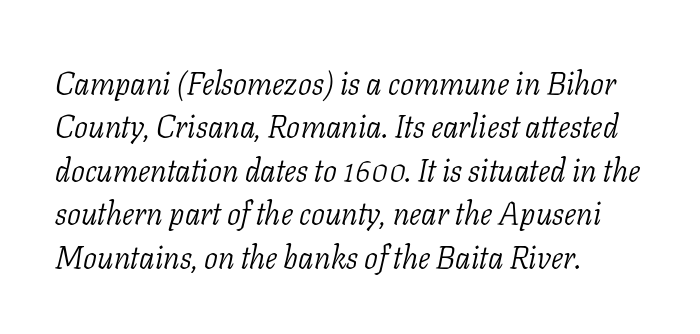
The image shows 31 px light serif type, italic (leaning right); set left-aligned, normal line spacing (1.4x), normal letter spacing, not underlined; low stroke contrast and a medium x-height.
